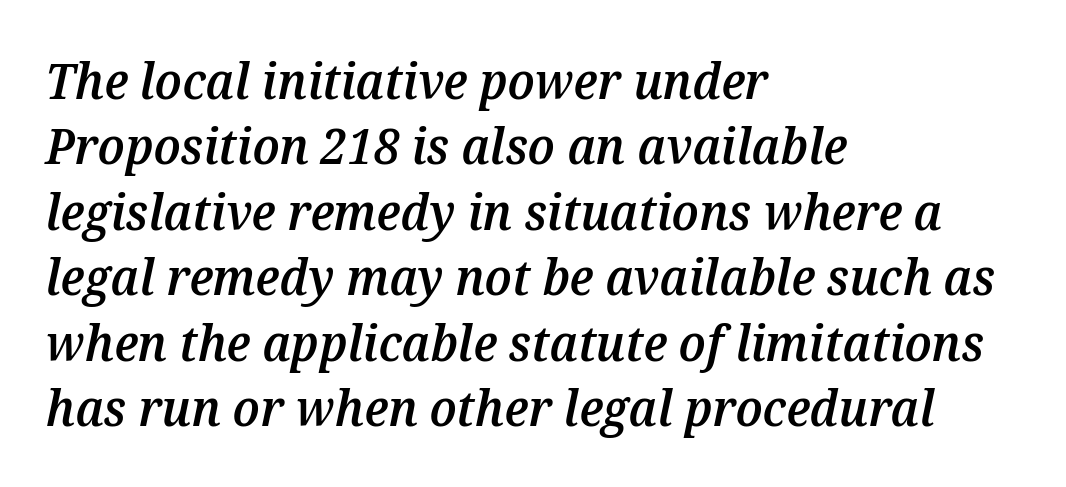
Q: Is the text bold? A: Semi-bold.
Q: Is the text italic (slanted)? A: Yes, it leans right by about 12 degrees.
Q: Is the text underlined? A: No.
Q: How is the paragraph aligned? A: Left-aligned.
Q: Is the spacing between letters normal or unusually wide? A: Normal.
Q: Is the spacing between lines tight, normal or loose? A: Normal.
Q: Width (condensed, normal, or wide)? A: Normal.
Q: Stroke contrast? A: Medium.
Q: x-height? A: Medium.
Q: Monospaced? A: No.
